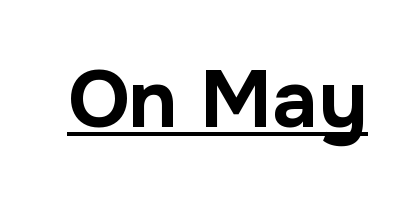
Has an underline been added? It has. The typography opts for an upright posture over an oblique one. Unlike a traditional serif, this face leaves its strokes unadorned. Note the varied advance widths — an 'i' is clearly narrower than an 'm'.
